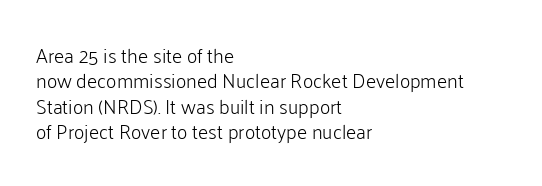
The rows are spaced the way most documents space them. Weight: in the light-to-regular range. Each word holds together tightly as a unit, with standard inter-letter gaps. Nobody drew a line under any word here.
